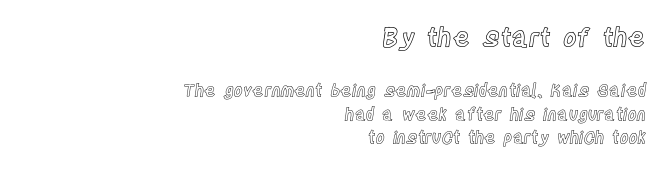
{"underline": "no", "align": "right", "line_spacing": "normal", "line_spacing_ratio": 1.39, "letter_spacing": "normal", "letter_spacing_em": 0.0, "larger_block": "first", "size_ratio": 1.53, "glyph_px": 26}
